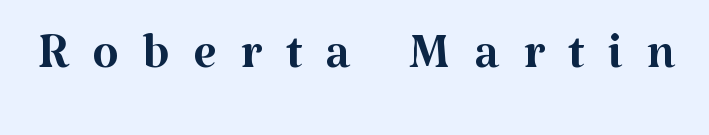
The axis of the letterforms is exactly vertical. A typesetter would call this proportional, since set widths differ per character. The space directly below the letters is spotless. The letterforms stand isolated, each surrounded by extra space. Summary of weight: not heavy and not bold.
